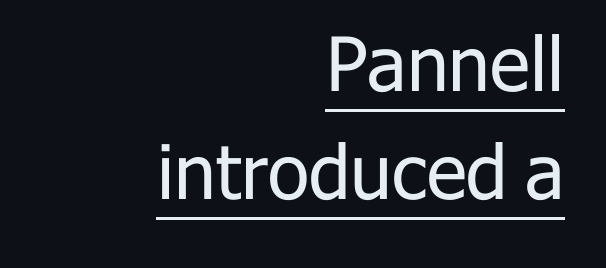
Here the designer chose a conventional face with non-uniform glyph widths. The text was rendered using a sans face with plain stroke endings. The face looks like a standard text weight, possibly lighter. Somebody hit Ctrl+U on this one — the words are underlined.
